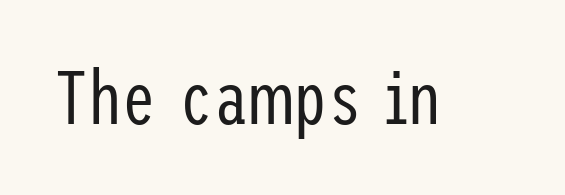
In terms of letterspacing, this is plain default setting. The baseline area is clear. Every character sits straight up, as roman type does. The typesetting does not lean heavy: it is not bold. I'd call this a sans setting — the letters go barefoot.
